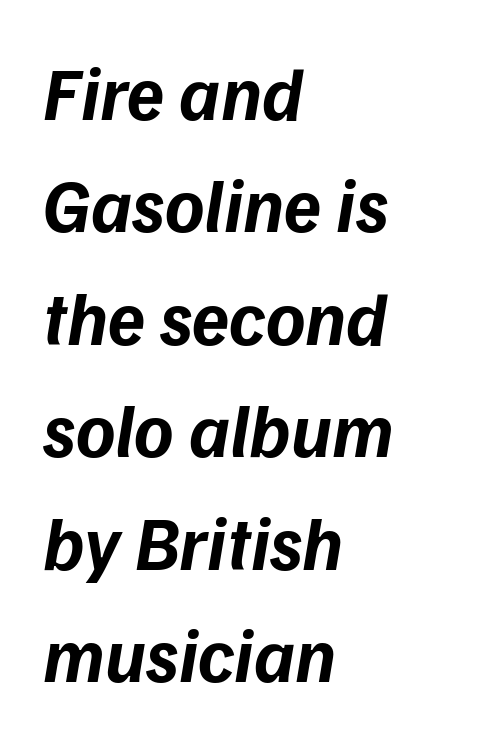
Letters rest on an invisible, unmarked baseline. A student would call this left alignment; a typographer would say flush left, rag right. What's the leading like? Ordinary, nothing unusual. Looks like regular typesetting: each glyph gets only the width it needs.
